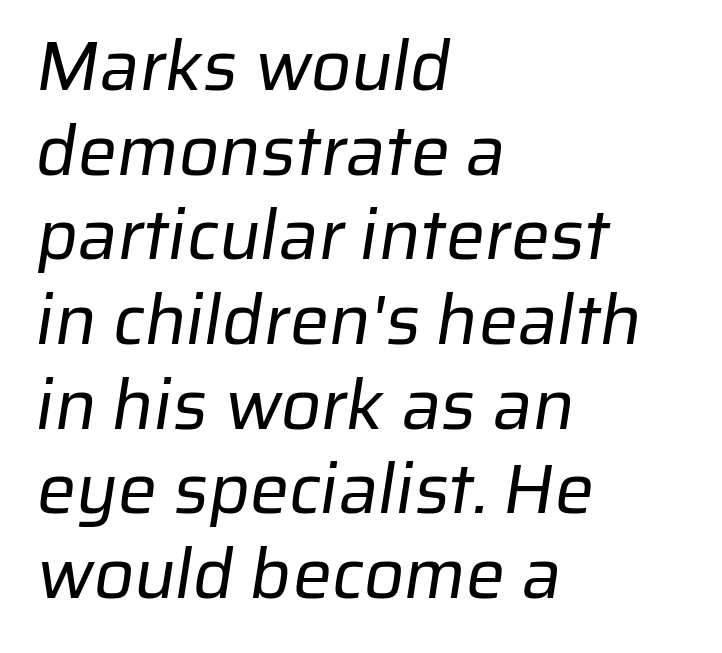
The typesetting does not lean heavy: it is not bold. The letters carry no serifs — their stems end cleanly without finishing strokes. The space beneath each line is pristine and unruled. The passage shown is typed in a proportional face where columns would drift. Here the glyphs are tracked normally, forming tight word shapes. Every row of glyphs begins at an identical x-position on the left.
